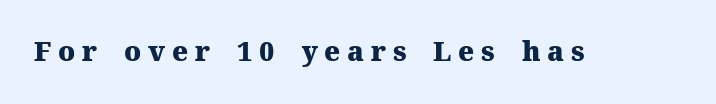
The image shows 27 px bold type, upright; set unusually wide letter spacing (+0.25 em), not underlined.
